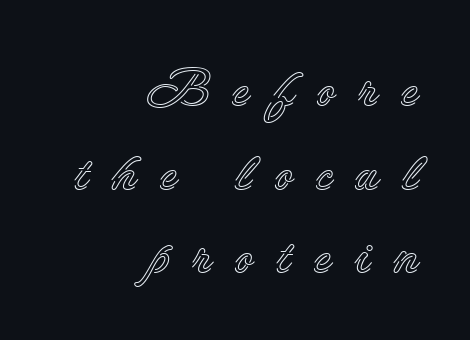
The image shows 53 px text type; set right-aligned, normal line spacing (1.58x), unusually wide letter spacing (+0.43 em), not underlined; a small x-height.
